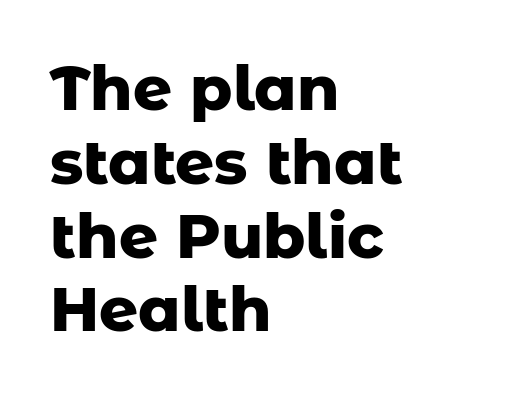
{"serif": "no", "italic": "no", "bold": "yes", "weight": "heavy", "width": "normal", "stroke_contrast": "low", "x_height": "medium", "monospaced": "no", "underline": "no", "align": "left", "line_spacing_ratio": 1.21, "letter_spacing": "normal", "letter_spacing_em": 0.0, "glyph_px": 61}
